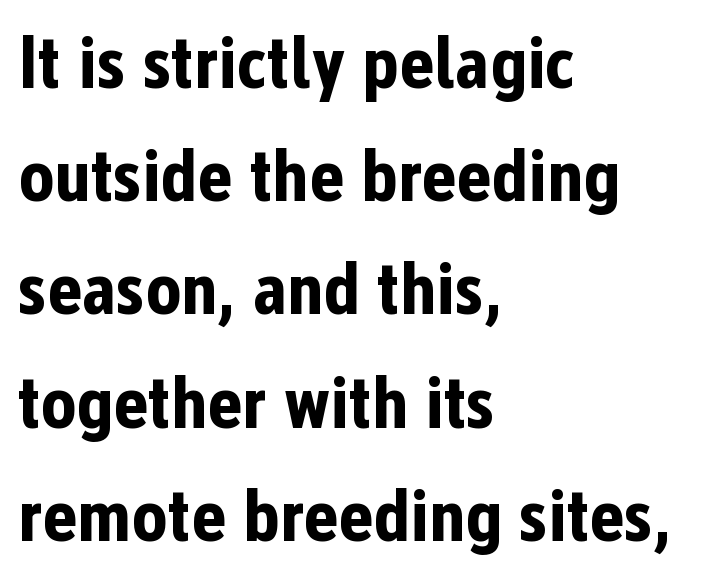
Honestly, the letter spacing is just normal — you wouldn't notice it. Check under the words: just untouched page. The passage shown is typeset with a sans-serif family. This sample has the flowing, uneven cadence of proportional lettering. Is there much room between lines? A standard amount, neither cramped nor airy. The letters stand straight up with perfectly vertical stems.
